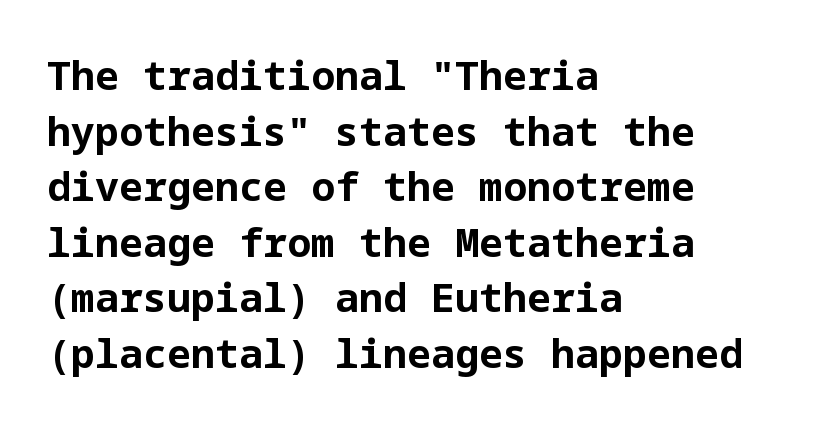
The passage shown has conventional tracking throughout. This sample uses a sans-serif face. Its strokes are broad and dark, the hallmark of bold type. Leading: standard. The strip under each line holds only bare page. In terms of posture, this sample is upright.
